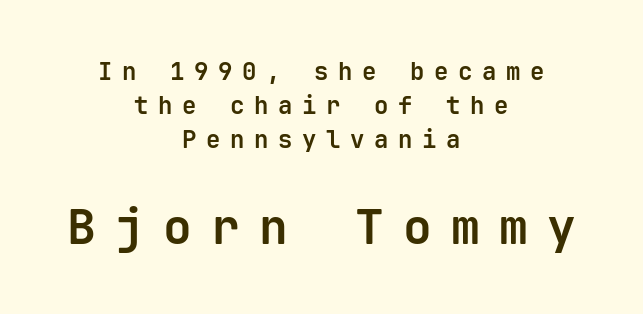
The glyphs are unaccompanied by any horizontal stroke below them. Posture: straight, roman, zero tilt. Are there feet on the stems? There aren't — it's a sans. Every row of glyphs is offset so its center matches the block's center. You could only call the tracking loose — the letters float apart.
